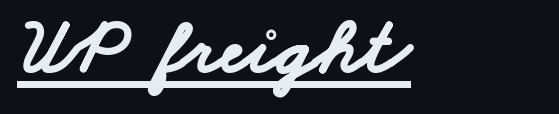
The rendering uses natural spacing where letterforms have individual widths. Honestly, the letter spacing is just normal — you wouldn't notice it. Beneath each row of characters lies a ruled line. Typographically, this falls in the sans-serif category. Reading down the block, your eye returns to a fixed left position each line. The rendering uses a bold face; every stroke is thick and dark.
